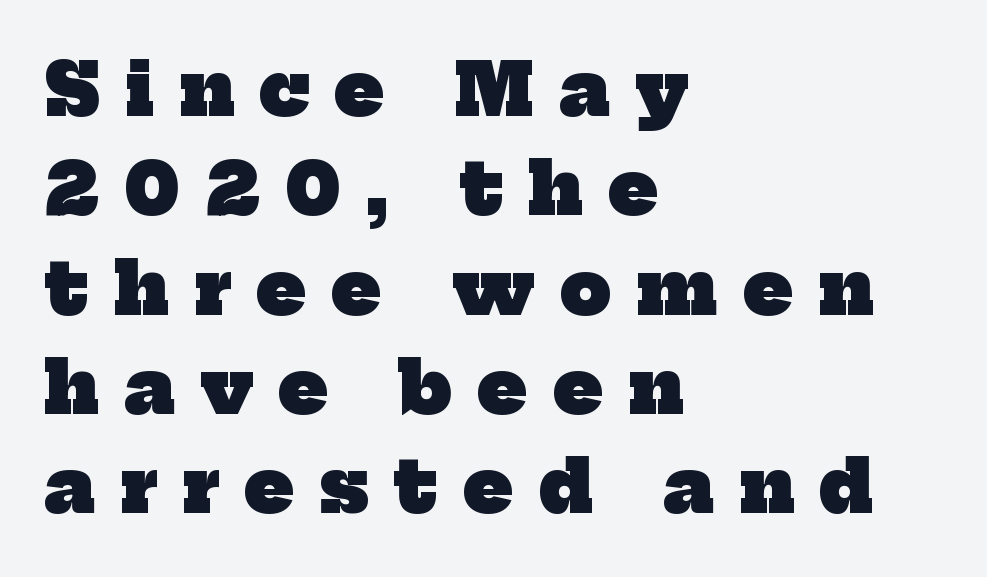
Q: Is the text bold? A: Yes.
Q: Is the typeface a serif or a sans-serif typeface? A: Serif.
Q: Is the text underlined? A: No.
Q: How is the paragraph aligned? A: Left-aligned.
Q: Is the spacing between letters normal or unusually wide? A: Unusually wide.
Q: Is the spacing between lines tight, normal or loose? A: Normal.
Q: Width (condensed, normal, or wide)? A: Normal.
Q: Stroke contrast? A: Low.
Q: x-height? A: Medium.
Q: Monospaced? A: No.
